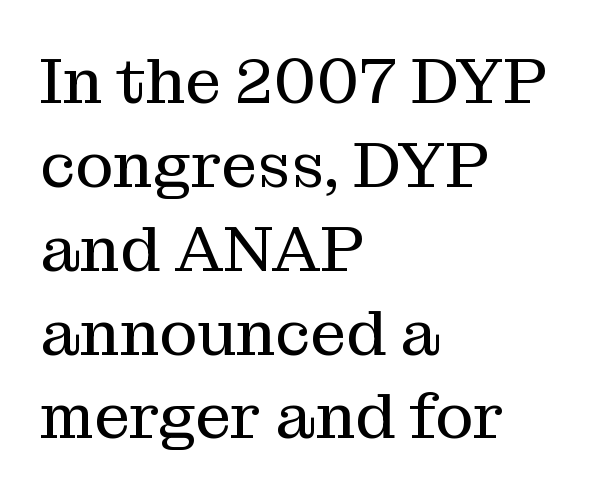
Q: Is the text bold? A: No.
Q: Is the text italic (slanted)? A: No, it is upright.
Q: Is the typeface a serif or a sans-serif typeface? A: Serif.
Q: Is the text underlined? A: No.
Q: How is the paragraph aligned? A: Left-aligned.
Q: Is the spacing between letters normal or unusually wide? A: Normal.
Q: Is the spacing between lines tight, normal or loose? A: Normal.
Q: Width (condensed, normal, or wide)? A: Normal.
Q: Stroke contrast? A: Medium.
Q: x-height? A: Medium.
Q: Monospaced? A: No.
